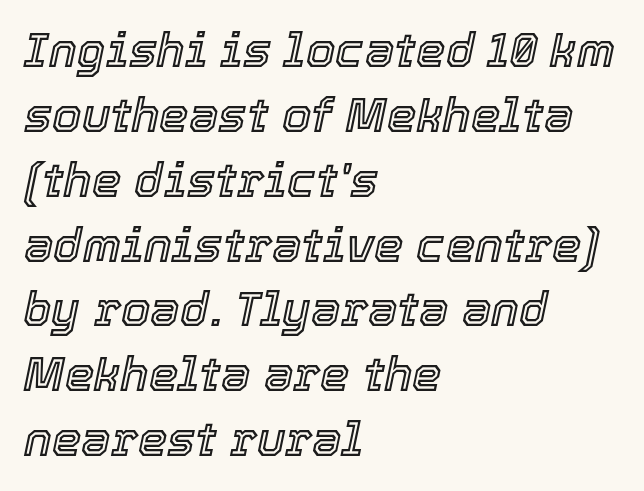
Q: Is the text italic (slanted)? A: Yes, it leans right by about 12 degrees.
Q: Is the text underlined? A: No.
Q: How is the paragraph aligned? A: Left-aligned.
Q: Is the spacing between letters normal or unusually wide? A: Normal.
Q: Is the spacing between lines tight, normal or loose? A: Normal.
Q: Width (condensed, normal, or wide)? A: Normal.
Q: x-height? A: Medium.
Q: Monospaced? A: No.
